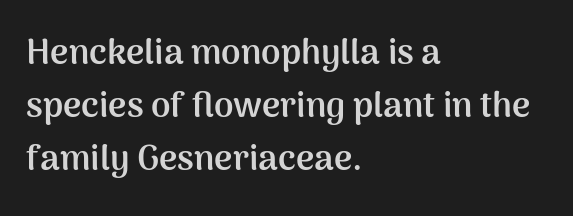
Italic: no, the glyphs are upright roman. This sample uses a sans-serif face. Do the characters align in a grid? No, the font is proportional. Is the type bold? Yes — the strokes are clearly thick and heavy. A student would call this left alignment; a typographer would say flush left, rag right.
